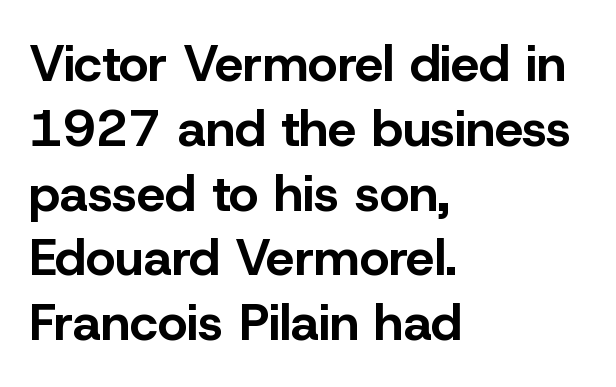
{"serif": "no", "italic": "no", "bold": "yes", "weight": "bold", "width": "normal", "stroke_contrast": "low", "x_height": "medium", "monospaced": "no", "underline": "no", "align": "left", "line_spacing": "normal", "line_spacing_ratio": 1.27, "letter_spacing": "normal", "letter_spacing_em": 0.0, "glyph_px": 51}
